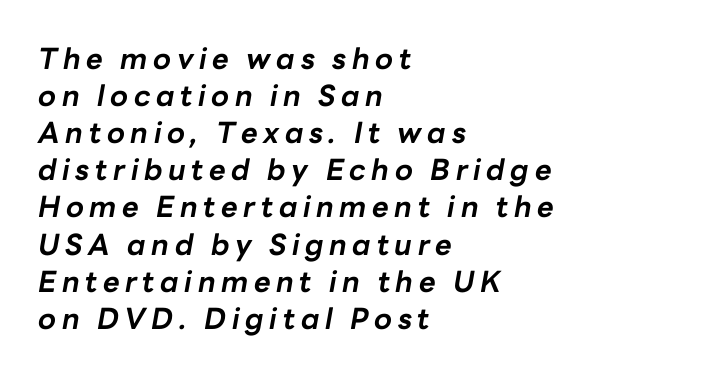
The image shows 29 px bold type, italic (leaning right); set left-aligned, normal line spacing (1.28x), not underlined; low stroke contrast and a medium x-height.
